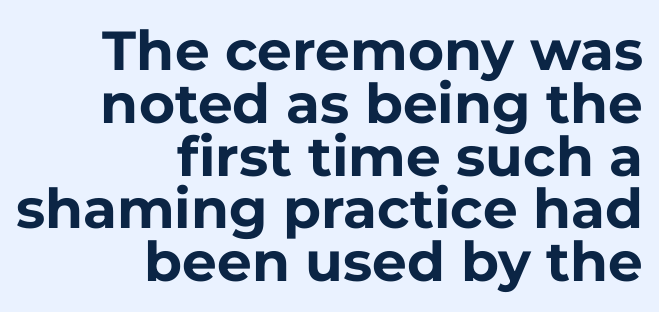
The passage is arranged like a letterhead date or caption credit — flush right. Posture: straight, roman, zero tilt. Serifs: no, the terminals of the letterforms are clean. Notice how thick the strokes are: this is what a full bold looks like. The line-height multiplier appears low, near solid setting.
